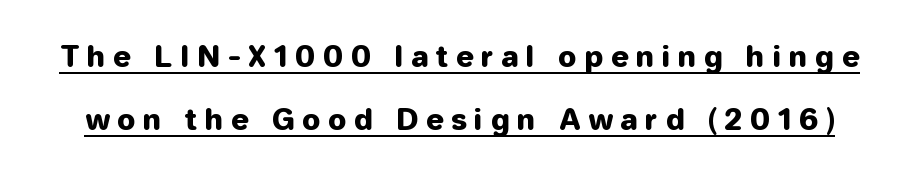
Successive baselines arrive slowly, with a big drop between each. Think of a printed novel: that variable character pitch is what you see here. This sample uses a sans-serif face. The string is rendered with underlining switched on.
